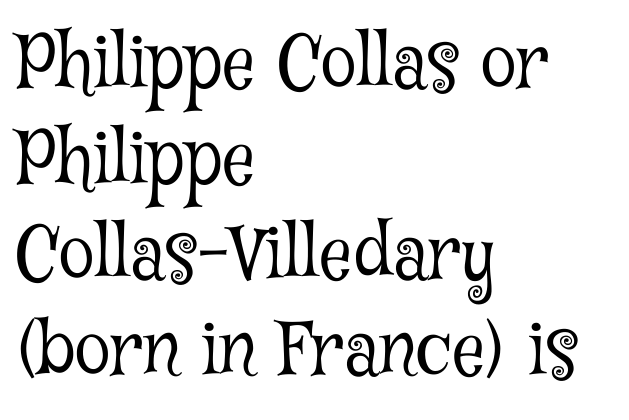
Q: Is the text bold? A: No.
Q: Is the text italic (slanted)? A: No, it is upright.
Q: Is the typeface a serif or a sans-serif typeface? A: Serif.
Q: Is the text underlined? A: No.
Q: How is the paragraph aligned? A: Left-aligned.
Q: Is the spacing between letters normal or unusually wide? A: Normal.
Q: Is the spacing between lines tight, normal or loose? A: Normal.
Q: Width (condensed, normal, or wide)? A: Condensed.
Q: Stroke contrast? A: Low.
Q: x-height? A: Medium.
Q: Monospaced? A: No.
